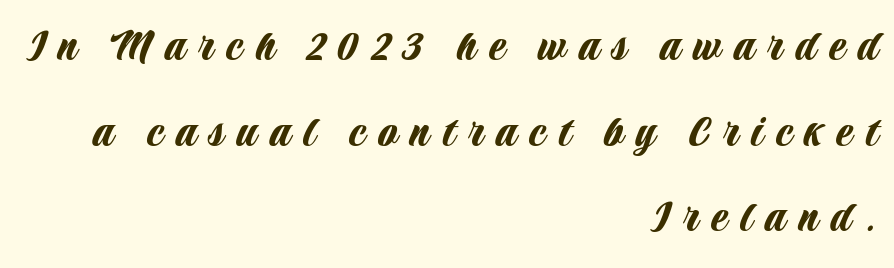
{"serif": "no", "width": "condensed", "stroke_contrast": "low", "x_height": "large", "monospaced": "no", "underline": "no", "align": "right", "line_spacing_ratio": 1.75, "letter_spacing": "wide", "letter_spacing_em": 0.26, "glyph_px": 49}
